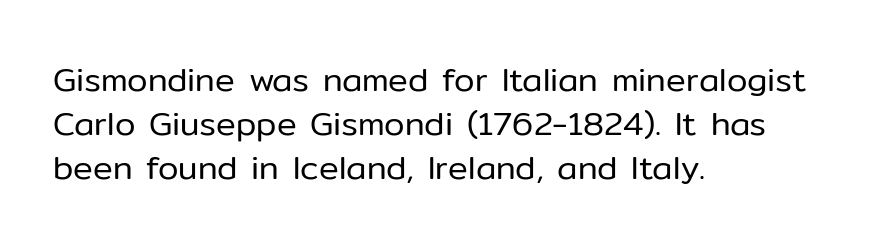
The lettering holds an erect, upright posture throughout. To sum up the face: it is a sans, with no serifs. The strokes carry an ordinary text weight at most. Clear beneath every line of the passage. Vertically, the passage feels balanced, rows spaced as you'd expect.
